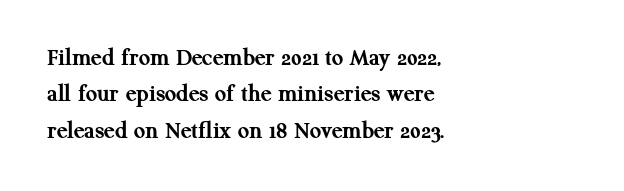
The image shows 25 px bold type, upright; set left-aligned, normal line spacing (1.46x), normal letter spacing, not underlined.
